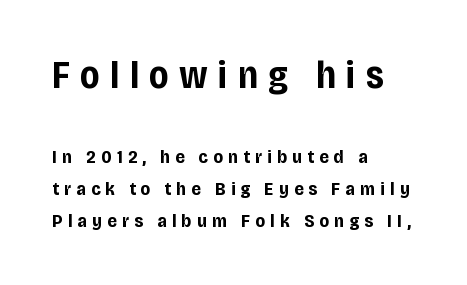
Q: Is the text bold? A: Yes.
Q: Is the text italic (slanted)? A: No, it is upright.
Q: Is the typeface a serif or a sans-serif typeface? A: Sans-serif.
Q: Is the text underlined? A: No.
Q: How is the paragraph aligned? A: Left-aligned.
Q: Is the spacing between letters normal or unusually wide? A: Unusually wide.
Q: Is the spacing between lines tight, normal or loose? A: Normal.
Q: Which block of text is set in a larger size, the first (top) or the second (bottom)? A: The first (top) one.
Q: Width (condensed, normal, or wide)? A: Condensed.
Q: Stroke contrast? A: Low.
Q: x-height? A: Large.
Q: Monospaced? A: No.
